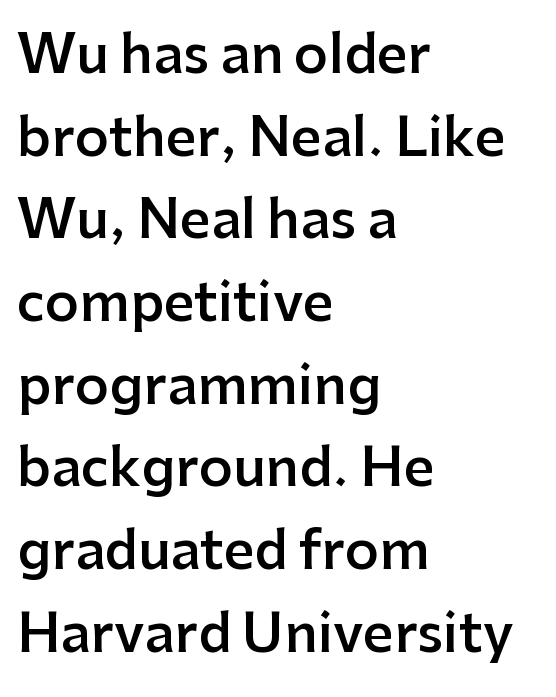
Each letter keeps its own natural width here, so spacing adapts to shape. Honestly, the letter spacing is just normal — you wouldn't notice it. A semibold gives these letters moderate extra thickness, short of bold. Where is the straight margin? On the left.
